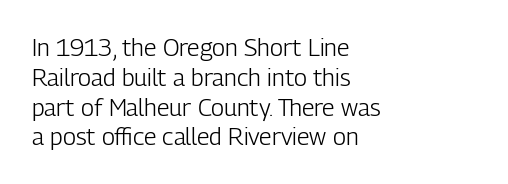
If you drew a line through each stem, it would be perfectly vertical. Tracking value appears to be zero — textbook default spacing. The rag falls on the right side of this text block. The face looks like a standard text weight, possibly lighter. The string is rendered with underlining switched off.
